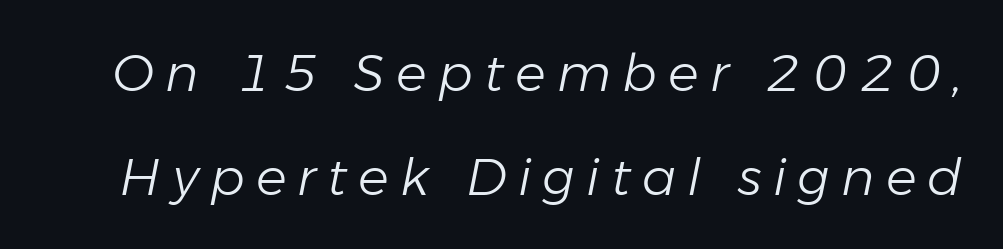
{"italic": "yes", "lean": "right", "slant_degrees": 11, "bold": "no", "weight": "light", "width": "normal", "stroke_contrast": "low", "x_height": "medium", "monospaced": "no", "underline": "no", "line_spacing": "loose", "line_spacing_ratio": 2.03, "letter_spacing": "wide", "letter_spacing_em": 0.22, "glyph_px": 51}
